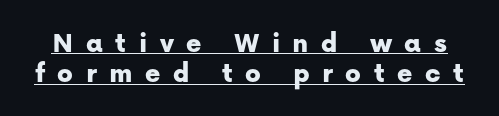
The image shows 29 px sans-serif type, upright; set tight line spacing (1.05x), unusually wide letter spacing (+0.43 em), underlined; low stroke contrast and a medium x-height.
